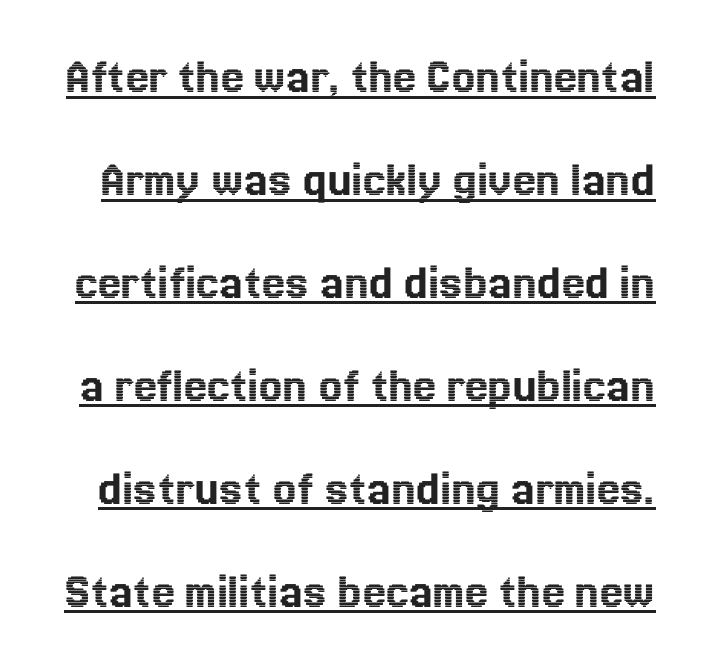
You could fit nearly another row in the gap between these rows. Does extra space separate the letters? No, they use regular spacing. Somebody hit Ctrl+U on this one — the words are underlined. You could not count columns in this text — the font is proportionally spaced. This is the regular roman posture of the typeface.
